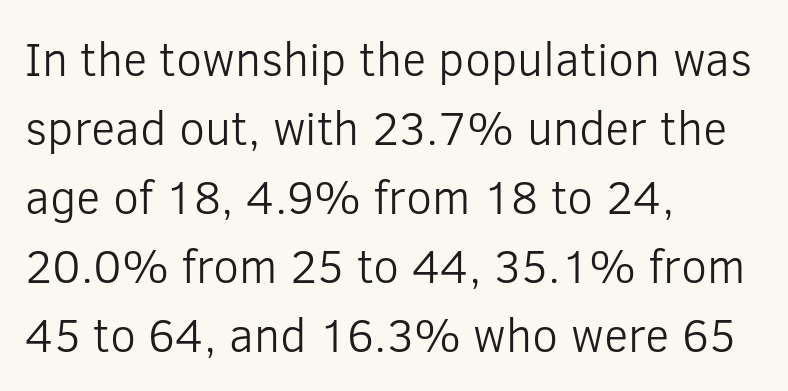
Q: Is the text bold? A: No.
Q: Is the text italic (slanted)? A: No, it is upright.
Q: Is the typeface a serif or a sans-serif typeface? A: Sans-serif.
Q: Is the text underlined? A: No.
Q: How is the paragraph aligned? A: Left-aligned.
Q: Is the spacing between letters normal or unusually wide? A: Normal.
Q: Is the spacing between lines tight, normal or loose? A: Normal.
Q: Width (condensed, normal, or wide)? A: Normal.
Q: Stroke contrast? A: Low.
Q: x-height? A: Medium.
Q: Monospaced? A: No.
